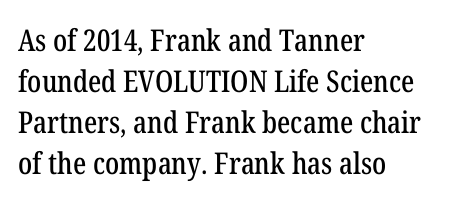
Q: Is the text italic (slanted)? A: No, it is upright.
Q: Is the typeface a serif or a sans-serif typeface? A: Serif.
Q: Is the text underlined? A: No.
Q: How is the paragraph aligned? A: Left-aligned.
Q: Is the spacing between letters normal or unusually wide? A: Normal.
Q: Is the spacing between lines tight, normal or loose? A: Normal.
Q: Width (condensed, normal, or wide)? A: Condensed.
Q: Stroke contrast? A: Low.
Q: x-height? A: Medium.
Q: Monospaced? A: No.
